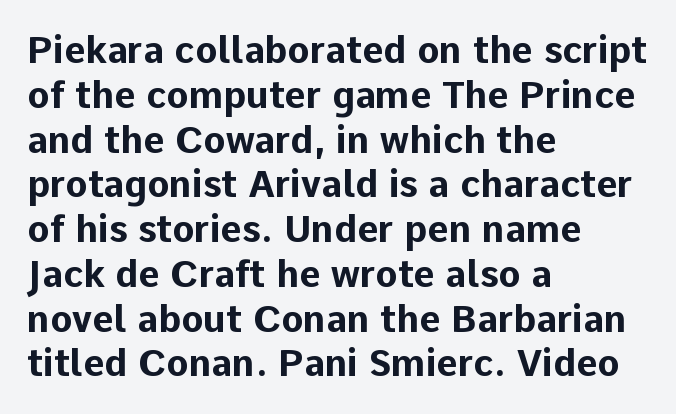
The image shows 37 px bold sans-serif type, upright; set left-aligned, line spacing 1.21x, normal letter spacing, not underlined; low stroke contrast and a medium x-height.
